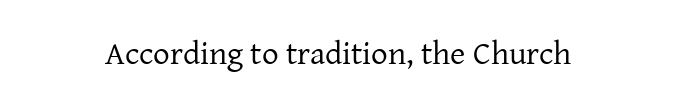
{"serif": "yes", "italic": "no", "bold": "no", "weight": "regular", "width": "normal", "stroke_contrast": "low", "x_height": "medium", "monospaced": "no", "underline": "no", "align": "center", "letter_spacing": "normal", "letter_spacing_em": 0.0, "glyph_px": 33}
